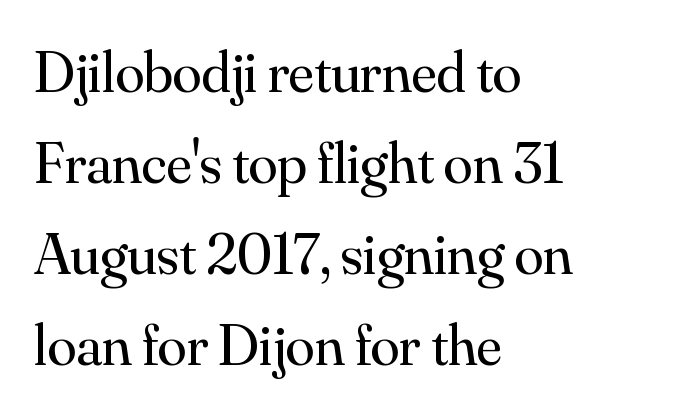
{"serif": "yes", "italic": "no", "bold": "no", "weight": "regular", "width": "normal", "stroke_contrast": "medium", "x_height": "small", "monospaced": "no", "underline": "no", "align": "left", "line_spacing": "normal", "line_spacing_ratio": 1.54, "letter_spacing": "normal", "letter_spacing_em": 0.0, "glyph_px": 59}
